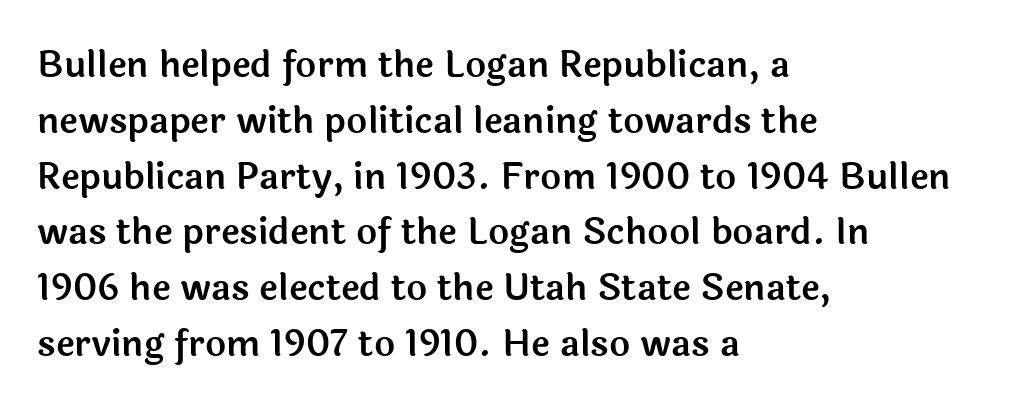
Q: Is the text italic (slanted)? A: No, it is upright.
Q: Is the typeface a serif or a sans-serif typeface? A: Sans-serif.
Q: Is the text underlined? A: No.
Q: How is the paragraph aligned? A: Left-aligned.
Q: Is the spacing between letters normal or unusually wide? A: Normal.
Q: Is the spacing between lines tight, normal or loose? A: Normal.
Q: Width (condensed, normal, or wide)? A: Normal.
Q: x-height? A: Medium.
Q: Monospaced? A: No.
